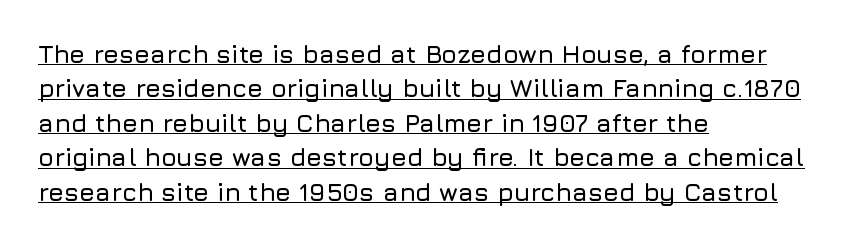
{"italic": "no", "underline": "yes", "align": "left", "line_spacing": "normal", "line_spacing_ratio": 1.38, "letter_spacing": "normal", "letter_spacing_em": 0.0, "glyph_px": 25}
